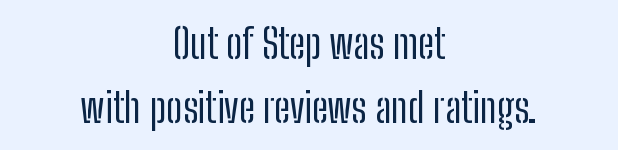
{"serif": "no", "italic": "no", "bold": "no", "weight": "regular", "width": "condensed", "stroke_contrast": "low", "x_height": "medium", "monospaced": "no", "underline": "no", "align": "center", "line_spacing": "normal", "line_spacing_ratio": 1.55, "letter_spacing": "normal", "letter_spacing_em": 0.0, "glyph_px": 41}
